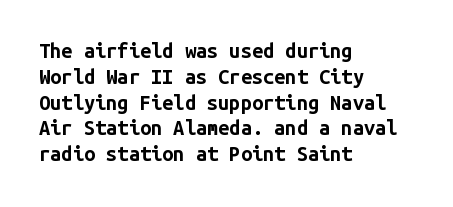
{"italic": "no", "bold": "yes", "underline": "no", "align": "left", "line_spacing": "normal", "line_spacing_ratio": 1.29, "letter_spacing": "normal", "letter_spacing_em": 0.0, "glyph_px": 20}
